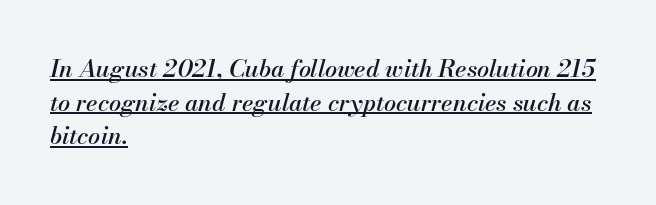
Q: Is the text italic (slanted)? A: Yes, it leans right by about 13 degrees.
Q: Is the text underlined? A: Yes.
Q: How is the paragraph aligned? A: Left-aligned.
Q: Is the spacing between letters normal or unusually wide? A: Normal.
Q: Is the spacing between lines tight, normal or loose? A: Normal.
